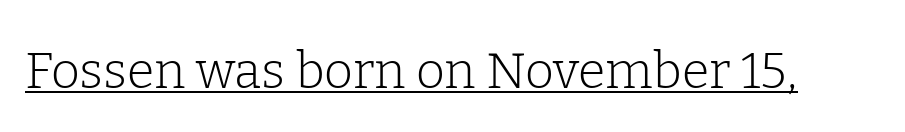
Q: Is the text bold? A: No.
Q: Is the text italic (slanted)? A: No, it is upright.
Q: Is the typeface a serif or a sans-serif typeface? A: Serif.
Q: Is the text underlined? A: Yes.
Q: Is the spacing between letters normal or unusually wide? A: Normal.
Q: Width (condensed, normal, or wide)? A: Normal.
Q: Stroke contrast? A: Low.
Q: x-height? A: Medium.
Q: Monospaced? A: No.
